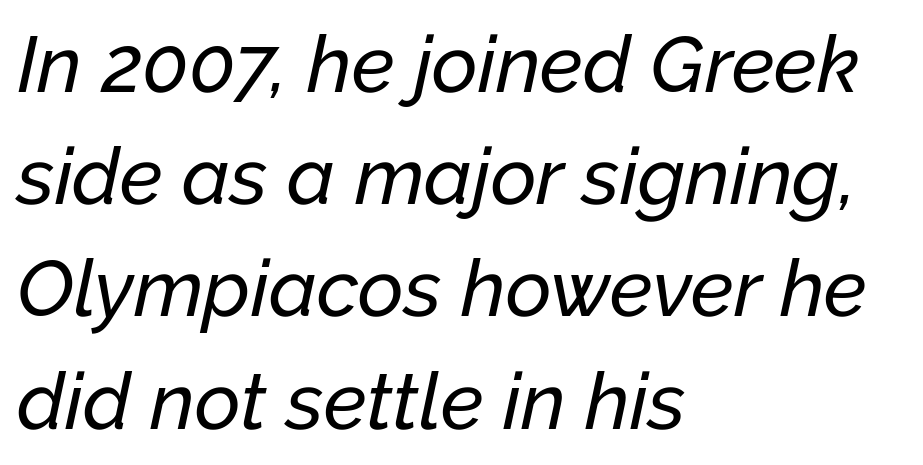
{"italic": "yes", "lean": "right", "slant_degrees": 12, "width": "normal", "stroke_contrast": "low", "x_height": "medium", "monospaced": "no", "underline": "no", "align": "left", "line_spacing": "normal", "line_spacing_ratio": 1.42, "letter_spacing": "normal", "letter_spacing_em": 0.0, "glyph_px": 79}
